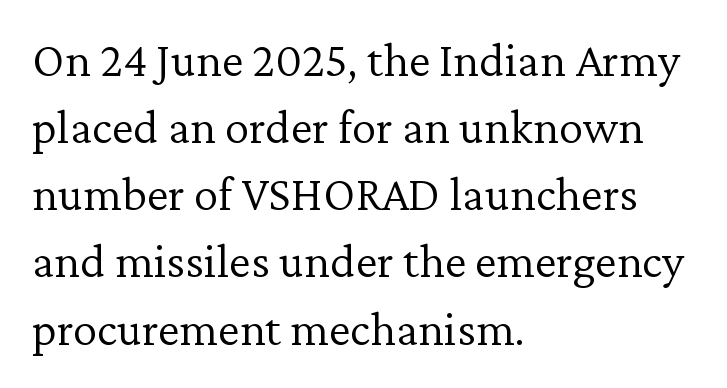
Q: Is the text bold? A: No.
Q: Is the text italic (slanted)? A: No, it is upright.
Q: Is the typeface a serif or a sans-serif typeface? A: Serif.
Q: Is the text underlined? A: No.
Q: How is the paragraph aligned? A: Left-aligned.
Q: Is the spacing between letters normal or unusually wide? A: Normal.
Q: Is the spacing between lines tight, normal or loose? A: Normal.
Q: Width (condensed, normal, or wide)? A: Normal.
Q: Stroke contrast? A: Low.
Q: x-height? A: Medium.
Q: Monospaced? A: No.
